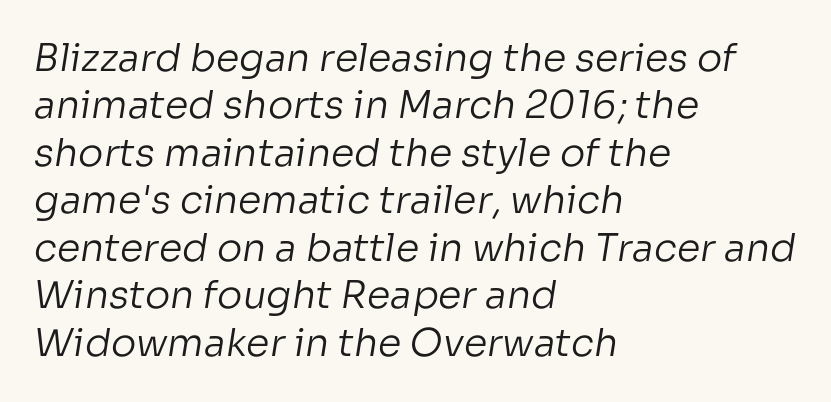
{"serif": "no", "bold": "no", "weight": "regular", "width": "normal", "stroke_contrast": "low", "x_height": "medium", "monospaced": "no", "underline": "no", "align": "left", "line_spacing": "normal", "line_spacing_ratio": 1.25, "letter_spacing": "normal", "letter_spacing_em": 0.0, "glyph_px": 38}
